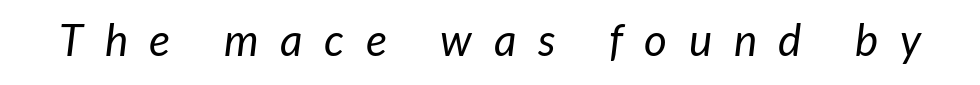
The typography opts for an oblique posture over an upright one. Do the characters align in a grid? No, the font is proportional. Think standard paragraph weight, or any step lighter than that. Lines of text with bare space underneath. The face used here is rendered with a markedly widened letterfit.
